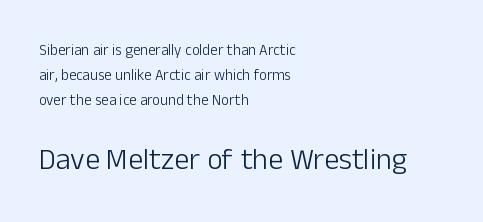
{"serif": "no", "italic": "no", "bold": "no", "weight": "light", "width": "normal", "stroke_contrast": "low", "x_height": "medium", "monospaced": "no", "underline": "no", "align": "left", "line_spacing": "normal", "line_spacing_ratio": 1.67, "letter_spacing": "normal", "letter_spacing_em": 0.0, "larger_block": "second", "size_ratio": 2.0, "glyph_px": 30}
